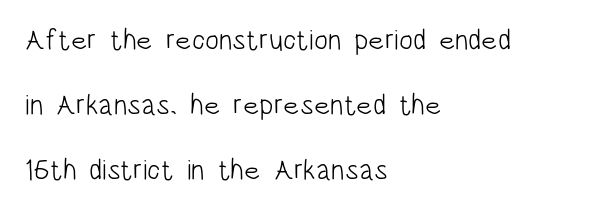
Unlike italic type, these characters show no tilt at all. The glyphs are unaccompanied by any horizontal stroke below them. These lines are rendered in a variable-pitch font. Each letter's strokes conclude bluntly, with no projecting serifs. Successive baselines arrive slowly, with a big drop between each. The weight would be labelled regular, book, light, or lighter still.
